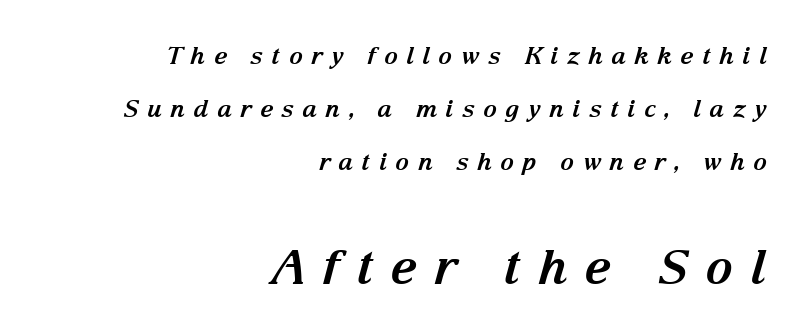
The image shows 48 px bold serif type, italic (leaning right); set right-aligned, loose line spacing (2.21x), unusually wide letter spacing (+0.34 em), not underlined; the second (bottom) block is 2.0x larger; medium stroke contrast and a medium x-height.
